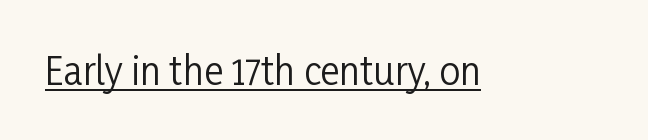
Q: Is the text bold? A: No.
Q: Is the text italic (slanted)? A: No, it is upright.
Q: Is the typeface a serif or a sans-serif typeface? A: Sans-serif.
Q: Is the text underlined? A: Yes.
Q: Is the spacing between letters normal or unusually wide? A: Normal.
Q: Width (condensed, normal, or wide)? A: Condensed.
Q: Stroke contrast? A: Low.
Q: x-height? A: Medium.
Q: Monospaced? A: No.
